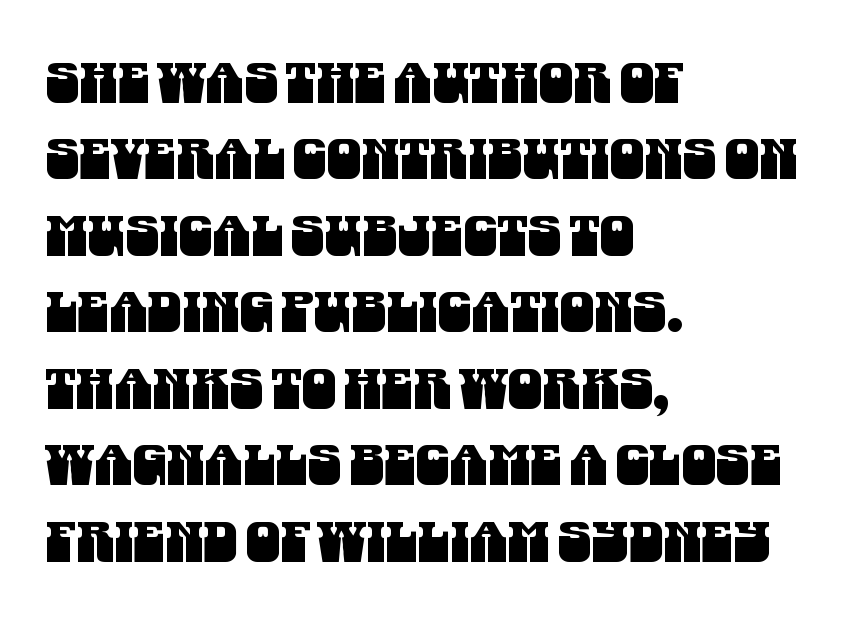
{"serif": "no", "width": "condensed", "stroke_contrast": "medium", "x_height": "large", "monospaced": "no", "underline": "no", "align": "left", "line_spacing": "normal", "line_spacing_ratio": 1.39, "letter_spacing": "normal", "letter_spacing_em": 0.0, "glyph_px": 55}
